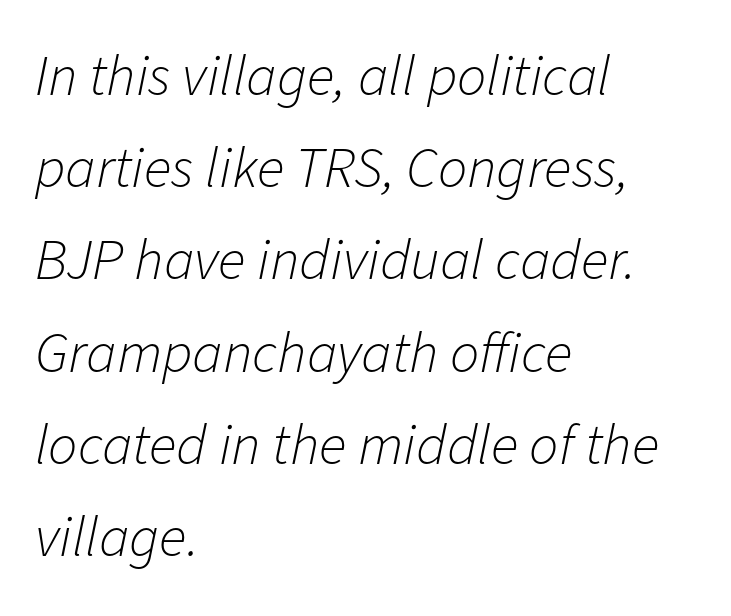
{"italic": "yes", "lean": "right", "slant_degrees": 11, "bold": "no", "weight": "light", "width": "normal", "stroke_contrast": "low", "x_height": "medium", "monospaced": "no", "underline": "no", "align": "left", "line_spacing": "normal", "line_spacing_ratio": 1.59, "letter_spacing": "normal", "letter_spacing_em": 0.0, "glyph_px": 58}
